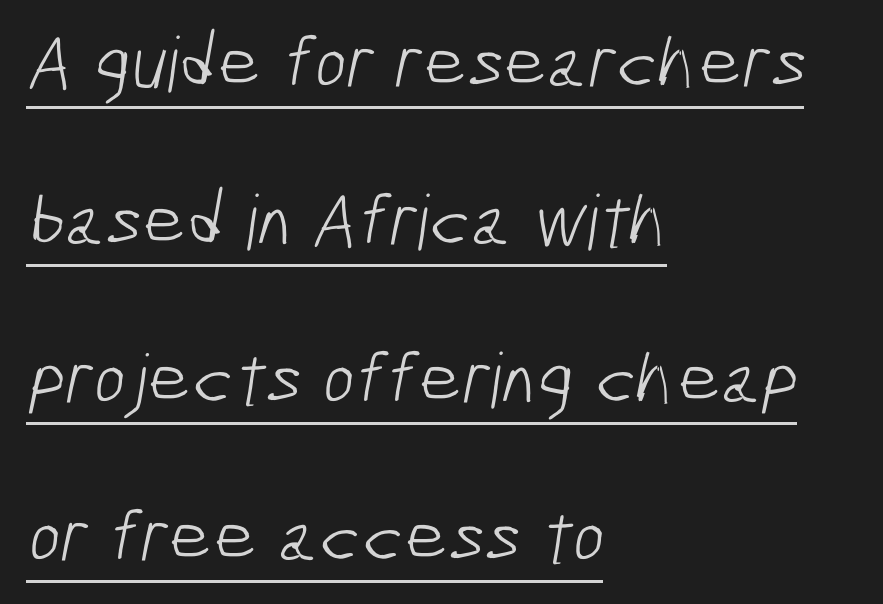
Leading is clearly above the norm, producing a sparse column. The glyphs in this specimen are sans serif. If you drew a ruler down the left edge, every line would touch it. The gaps between neighbouring characters are ordinary and unremarkable. This reads as an unemphasized weight, regular at the heaviest. The letters advance in unequal steps, a hallmark of proportional type.
